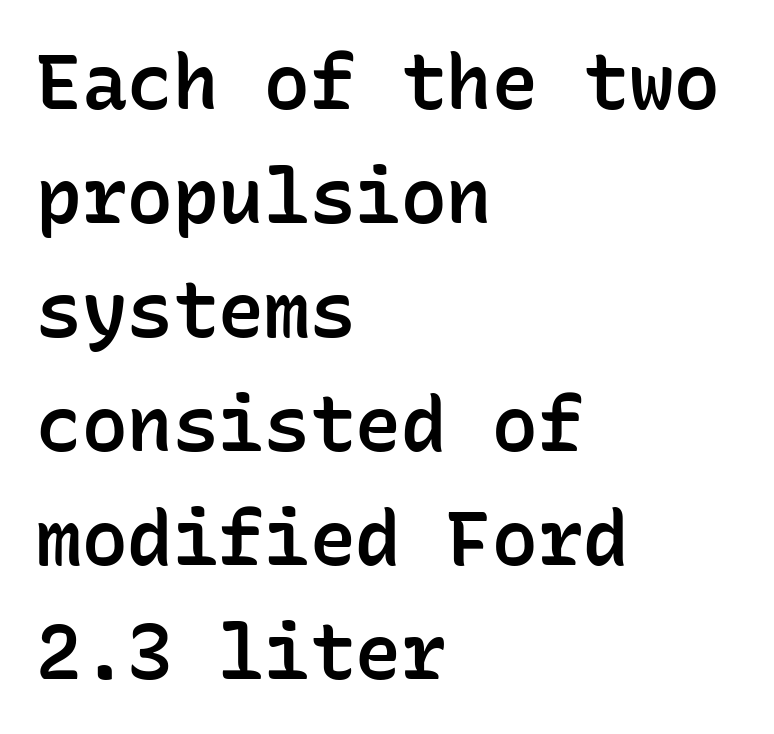
Q: Is the text bold? A: Semi-bold.
Q: Is the text italic (slanted)? A: No, it is upright.
Q: Is the typeface a serif or a sans-serif typeface? A: Sans-serif.
Q: Is the text underlined? A: No.
Q: How is the paragraph aligned? A: Left-aligned.
Q: Is the spacing between letters normal or unusually wide? A: Normal.
Q: Is the spacing between lines tight, normal or loose? A: Normal.
Q: Width (condensed, normal, or wide)? A: Normal.
Q: Stroke contrast? A: Low.
Q: x-height? A: Medium.
Q: Monospaced? A: Yes.
